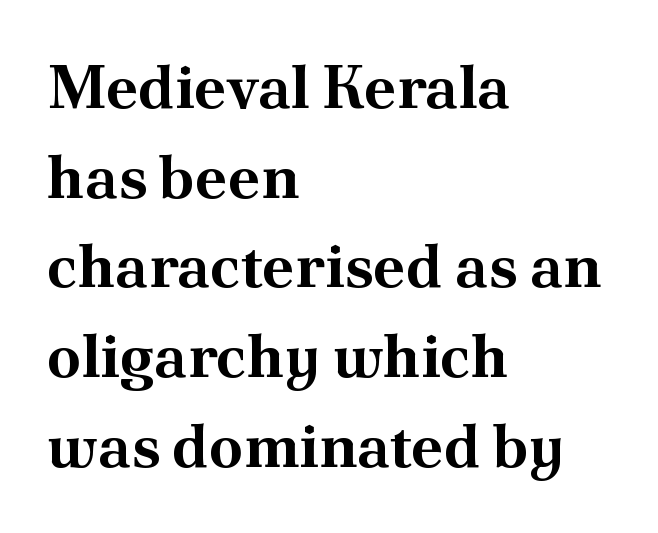
Q: Is the text bold? A: Yes.
Q: Is the text italic (slanted)? A: No, it is upright.
Q: Is the typeface a serif or a sans-serif typeface? A: Serif.
Q: Is the text underlined? A: No.
Q: How is the paragraph aligned? A: Left-aligned.
Q: Is the spacing between letters normal or unusually wide? A: Normal.
Q: Is the spacing between lines tight, normal or loose? A: Normal.
Q: Width (condensed, normal, or wide)? A: Normal.
Q: Stroke contrast? A: Medium.
Q: x-height? A: Small.
Q: Monospaced? A: No.
